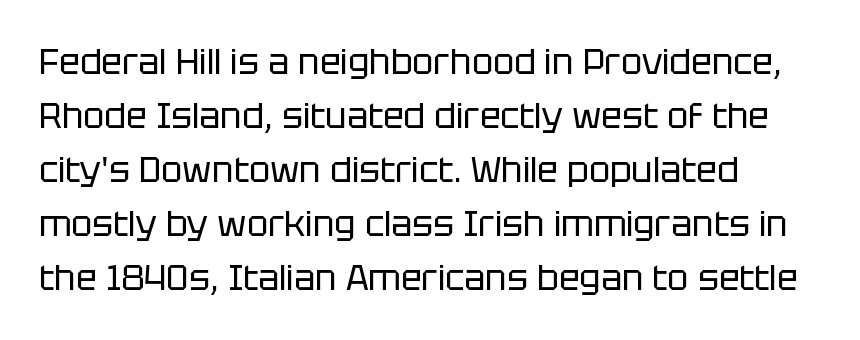
Q: Is the text bold? A: No.
Q: Is the text italic (slanted)? A: No, it is upright.
Q: Is the typeface a serif or a sans-serif typeface? A: Sans-serif.
Q: Is the text underlined? A: No.
Q: How is the paragraph aligned? A: Left-aligned.
Q: Is the spacing between letters normal or unusually wide? A: Normal.
Q: Is the spacing between lines tight, normal or loose? A: Normal.
Q: Width (condensed, normal, or wide)? A: Normal.
Q: Stroke contrast? A: Low.
Q: x-height? A: Large.
Q: Monospaced? A: No.
